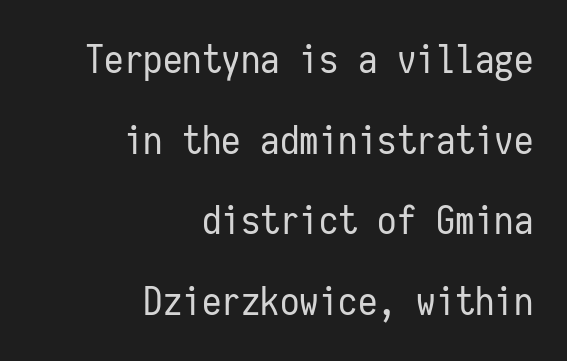
Check under the words: just untouched page. These lines keep a tight, regular rhythm from letter to letter. The strokes are not fattened; the text isn't bold. A typesetter would label this face a sans. The typography opts for an upright posture over an oblique one.
